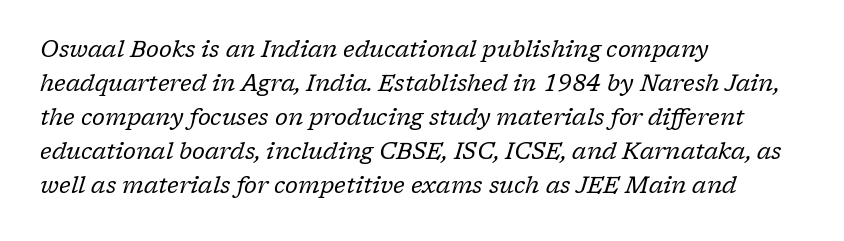
{"italic": "yes", "lean": "right", "slant_degrees": 17, "bold": "no", "underline": "no", "align": "left", "line_spacing": "normal", "line_spacing_ratio": 1.48, "letter_spacing": "normal", "letter_spacing_em": 0.0, "glyph_px": 23}
